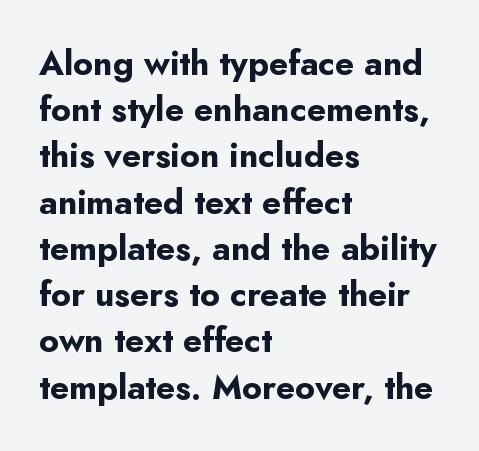
The image shows 34 px bold sans-serif type, upright; set left-aligned, normal line spacing (1.36x), normal letter spacing, not underlined; low stroke contrast and a small x-height.
